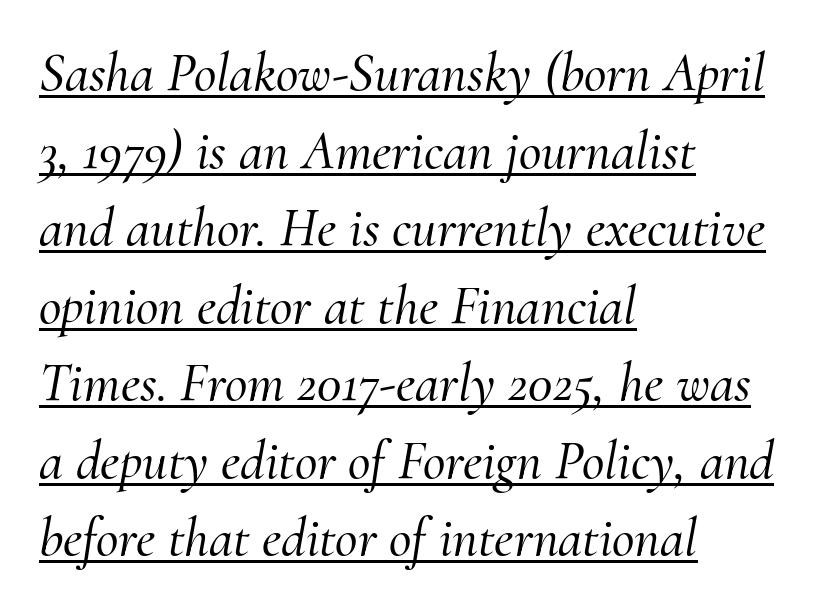
You could call the tracking neutral — neither tight nor loose. Observe the serifs anchoring each vertical stroke in this sample. Is there an underline? Yes — a line sits under the letters. Compared with a centered layout, this one pins lines to the left instead. Proportional: the letters do not fall into vertical columns.
